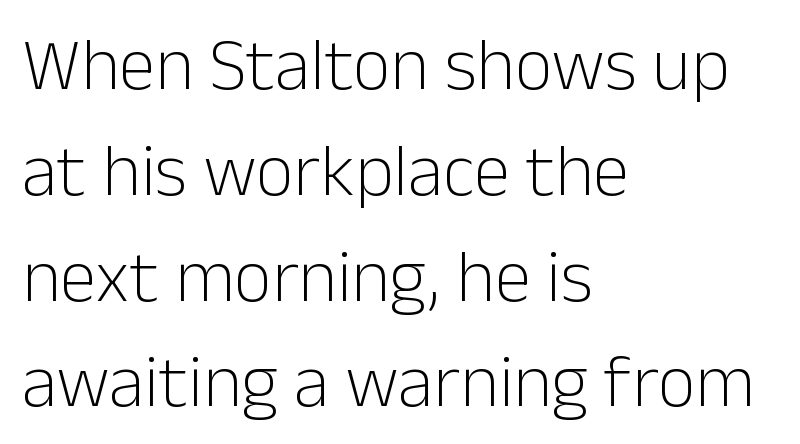
Is this a fixed-width face? No — the glyphs have proportional, varying widths. The passage shown is not underscored anywhere. In CSS terms this would be text-align: left. Vertically, the passage feels balanced, rows spaced as you'd expect. Stems and bowls with no extra thickness — not bold.
